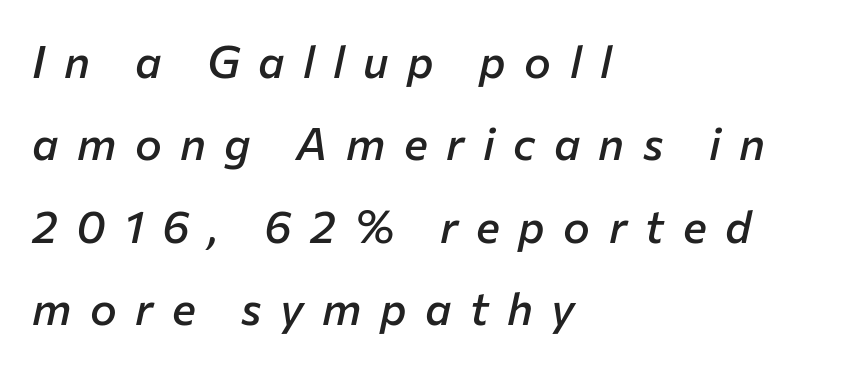
The type is letterspaced generously, with wide tracking. The letters advance in unequal steps, a hallmark of proportional type. Line starts are locked; line ends wander. Notice how the stems are inclined rather than vertical — that's the hallmark of italics. Underline: absent. Stems and bowls a touch heavier than normal — semibold.
